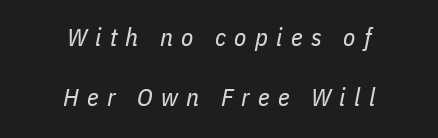
Is the type slanted? Yes — the strokes lean at a clear angle. The typeface has the unassuming heft of standard copy or less. What stands out about the letter spacing? Its width — letters are far apart. This rendering uses center alignment, leaving both contours irregular but symmetric. You could fit nearly another row in the gap between these rows. A clean baseline with only descenders dipping below it.
